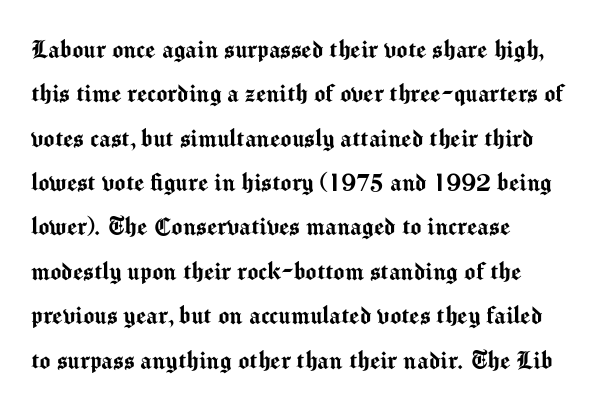
The image shows 29 px sans-serif type, upright; set left-aligned, normal line spacing (1.53x), normal letter spacing, not underlined; medium stroke contrast and a medium x-height.
